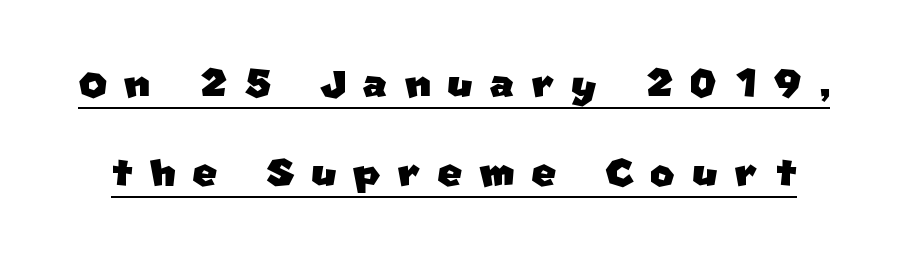
{"serif": "no", "width": "normal", "stroke_contrast": "low", "x_height": "large", "monospaced": "no", "underline": "yes", "line_spacing": "normal", "line_spacing_ratio": 1.67, "letter_spacing": "wide", "letter_spacing_em": 0.32, "glyph_px": 53}
